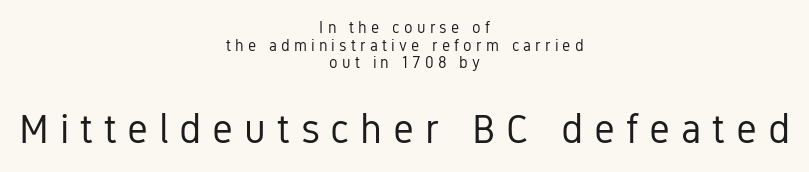
{"serif": "no", "italic": "no", "bold": "no", "weight": "regular", "width": "condensed", "stroke_contrast": "low", "x_height": "medium", "monospaced": "no", "underline": "no", "align": "center", "line_spacing": "tight", "line_spacing_ratio": 1.1, "letter_spacing": "wide", "letter_spacing_em": 0.26, "larger_block": "second", "size_ratio": 2.56, "glyph_px": 41}
